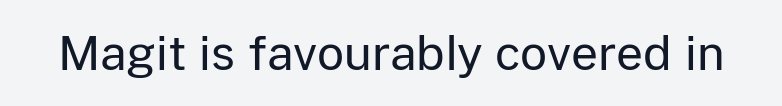
{"serif": "no", "italic": "no", "bold": "no", "weight": "regular", "width": "normal", "stroke_contrast": "low", "x_height": "medium", "monospaced": "no", "underline": "no", "letter_spacing": "normal", "letter_spacing_em": 0.0, "glyph_px": 47}
